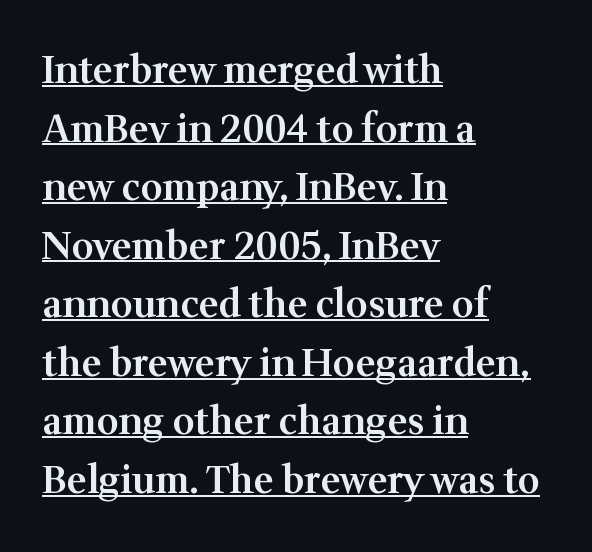
{"serif": "yes", "italic": "no", "bold": "semi", "weight": "semibold", "width": "normal", "stroke_contrast": "medium", "x_height": "medium", "monospaced": "no", "underline": "yes", "align": "left", "line_spacing": "normal", "line_spacing_ratio": 1.54, "letter_spacing": "normal", "letter_spacing_em": 0.0, "glyph_px": 38}
